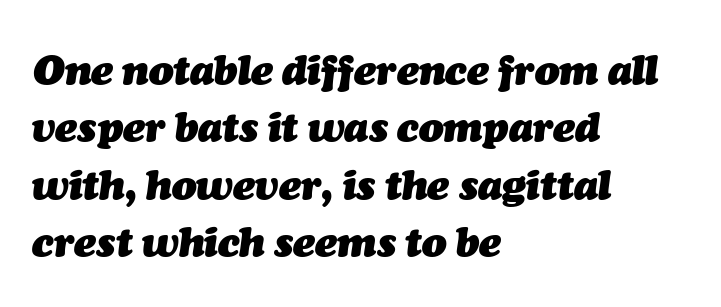
Q: Is the text bold? A: Yes.
Q: Is the text italic (slanted)? A: Yes, it leans right by about 7 degrees.
Q: Is the text underlined? A: No.
Q: How is the paragraph aligned? A: Left-aligned.
Q: Is the spacing between letters normal or unusually wide? A: Normal.
Q: Is the spacing between lines tight, normal or loose? A: Normal.
Q: Width (condensed, normal, or wide)? A: Normal.
Q: Stroke contrast? A: Medium.
Q: x-height? A: Medium.
Q: Monospaced? A: No.
